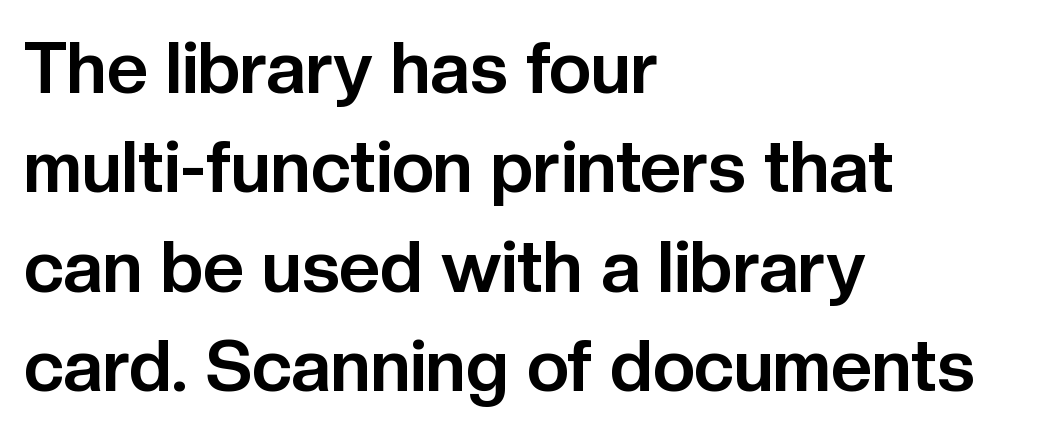
Q: Is the text bold? A: Yes.
Q: Is the text italic (slanted)? A: No, it is upright.
Q: Is the typeface a serif or a sans-serif typeface? A: Sans-serif.
Q: Is the text underlined? A: No.
Q: How is the paragraph aligned? A: Left-aligned.
Q: Is the spacing between letters normal or unusually wide? A: Normal.
Q: Is the spacing between lines tight, normal or loose? A: Normal.
Q: Width (condensed, normal, or wide)? A: Normal.
Q: Stroke contrast? A: Low.
Q: x-height? A: Medium.
Q: Monospaced? A: No.
